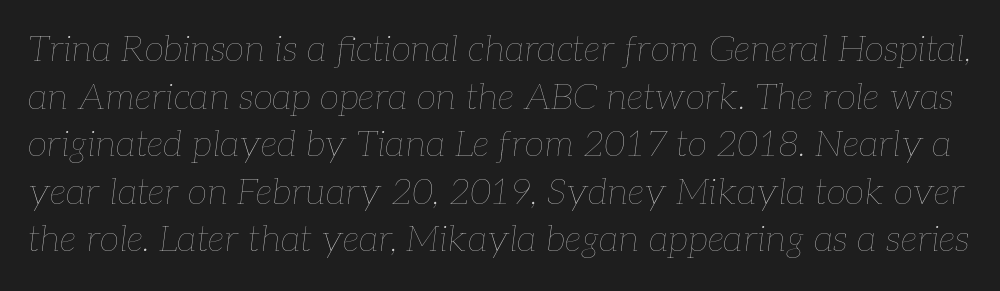
Short note: letters normally spaced. Spacing verdict: proportional, widths tailored to each character. Style check: oblique. The glyphs are unaccompanied by any horizontal stroke below them. Whoever set this chose a conventional vertical rhythm.
